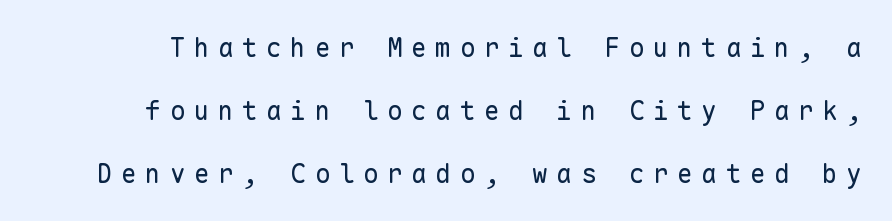
{"italic": "no", "bold": "no", "underline": "no", "line_spacing": "loose", "line_spacing_ratio": 2.42, "letter_spacing": "wide", "letter_spacing_em": 0.33, "glyph_px": 26}
